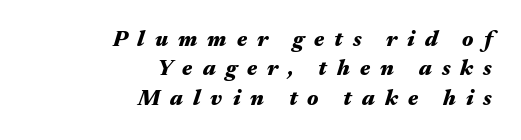
Q: Is the text bold? A: Yes.
Q: Is the text italic (slanted)? A: Yes, it leans right by about 17 degrees.
Q: Is the text underlined? A: No.
Q: How is the paragraph aligned? A: Right-aligned.
Q: Is the spacing between letters normal or unusually wide? A: Unusually wide.
Q: Is the spacing between lines tight, normal or loose? A: Normal.
